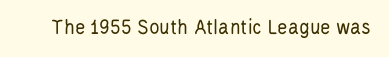
Q: Is the text bold? A: No.
Q: Is the text italic (slanted)? A: No, it is upright.
Q: Is the text underlined? A: No.
Q: Is the spacing between letters normal or unusually wide? A: Normal.
